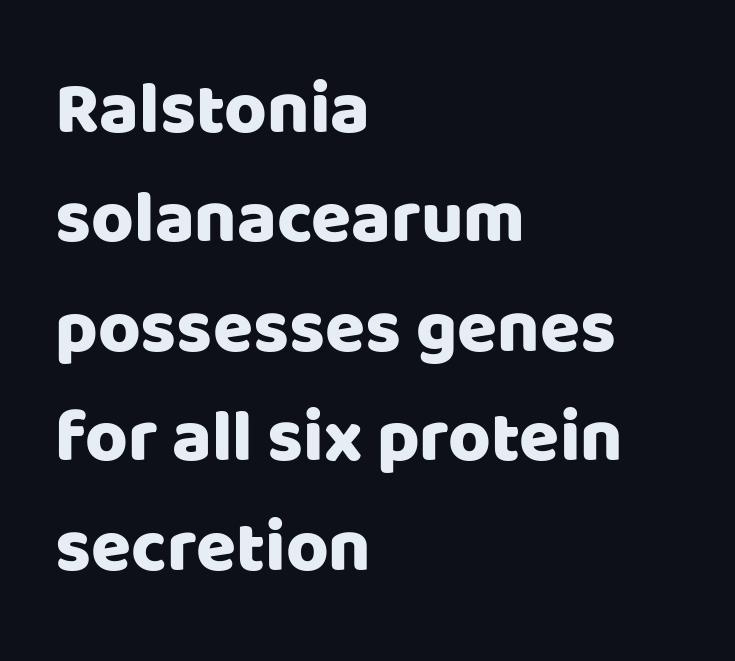
{"serif": "no", "italic": "no", "width": "normal", "stroke_contrast": "low", "x_height": "large", "monospaced": "no", "underline": "no", "align": "left", "line_spacing": "normal", "line_spacing_ratio": 1.5, "letter_spacing": "normal", "letter_spacing_em": 0.0, "glyph_px": 73}
